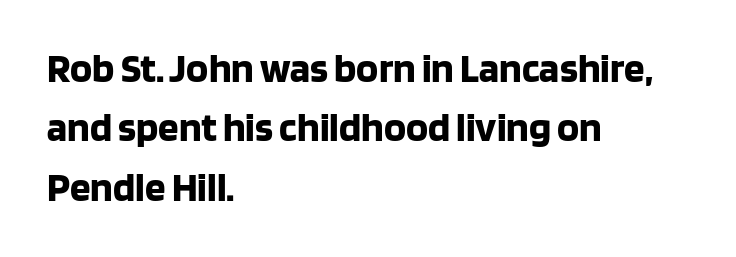
Unlike italic type, these characters show no tilt at all. Note: no serifs on the glyphs. A student would call this left alignment; a typographer would say flush left, rag right. Plain, unruled lines of type. Do the characters align in a grid? No, the font is proportional.
